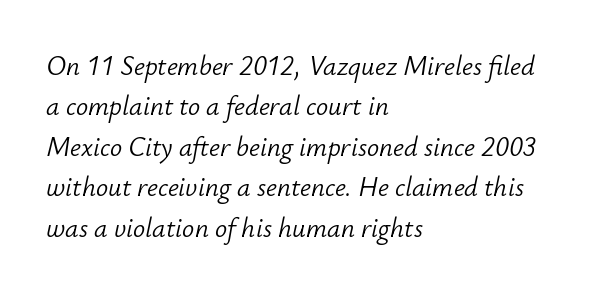
Q: Is the text bold? A: No.
Q: Is the text italic (slanted)? A: Yes, it leans right by about 12 degrees.
Q: Is the text underlined? A: No.
Q: How is the paragraph aligned? A: Left-aligned.
Q: Is the spacing between letters normal or unusually wide? A: Normal.
Q: Is the spacing between lines tight, normal or loose? A: Normal.
